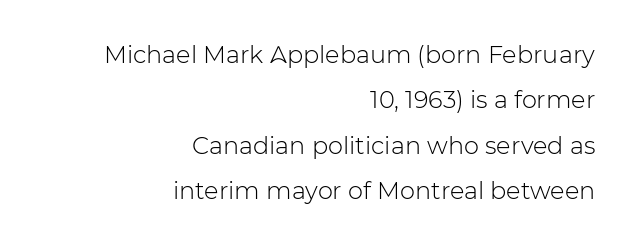
{"italic": "no", "bold": "no", "underline": "no", "align": "right", "line_spacing_ratio": 1.89, "letter_spacing": "normal", "letter_spacing_em": 0.0, "glyph_px": 24}
